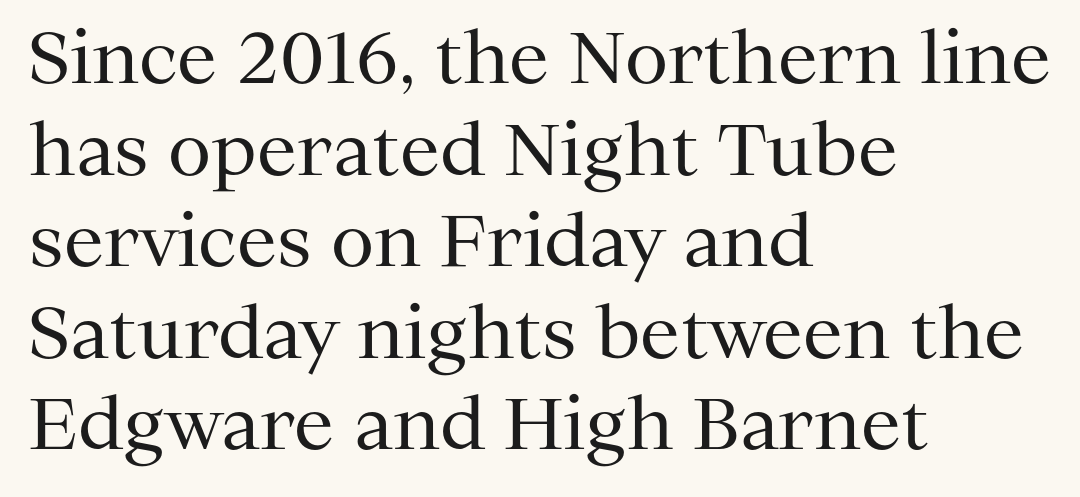
Q: Is the text bold? A: No.
Q: Is the text italic (slanted)? A: No, it is upright.
Q: Is the typeface a serif or a sans-serif typeface? A: Serif.
Q: Is the text underlined? A: No.
Q: How is the paragraph aligned? A: Left-aligned.
Q: Is the spacing between letters normal or unusually wide? A: Normal.
Q: Is the spacing between lines tight, normal or loose? A: Normal.
Q: Width (condensed, normal, or wide)? A: Normal.
Q: Stroke contrast? A: Medium.
Q: x-height? A: Medium.
Q: Monospaced? A: No.
